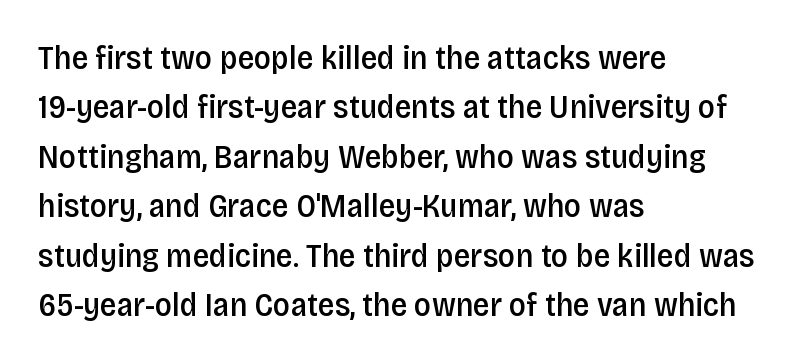
The image shows 33 px semibold, condensed sans-serif type, upright; set left-aligned, normal line spacing (1.5x), normal letter spacing, not underlined; low stroke contrast and a large x-height.
